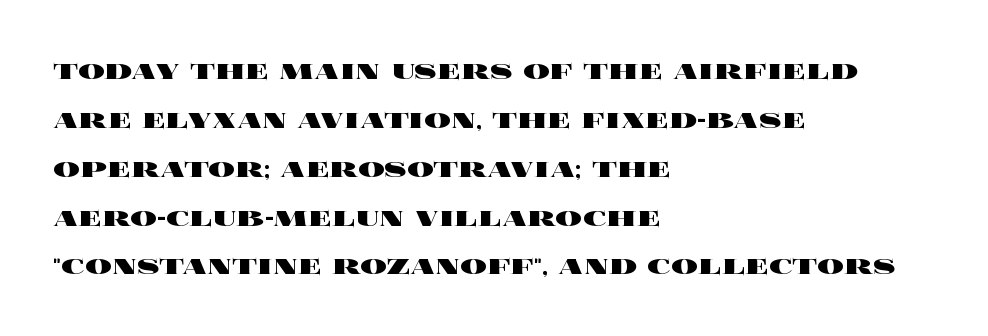
The image shows 33 px heavy, wide type, upright; set left-aligned, normal line spacing (1.48x), normal letter spacing, not underlined; a large x-height.
